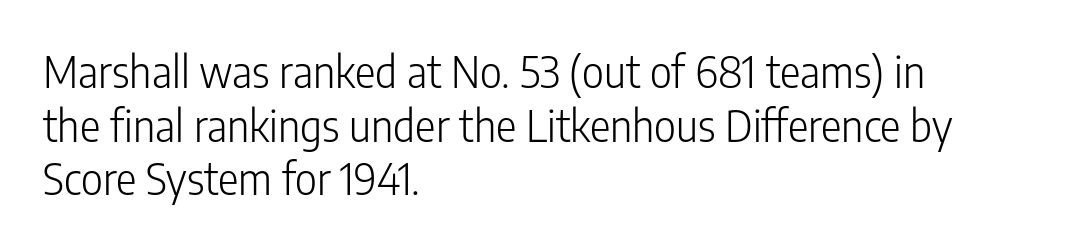
The image shows 43 px light, condensed sans-serif type, upright; set left-aligned, normal line spacing (1.25x), normal letter spacing, not underlined; low stroke contrast and a medium x-height.
